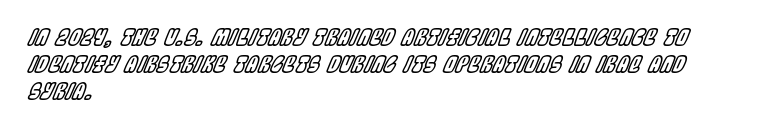
{"italic": "yes", "lean": "right", "slant_degrees": 22, "underline": "no", "align": "left", "line_spacing_ratio": 1.22, "letter_spacing": "normal", "letter_spacing_em": 0.0, "glyph_px": 22}
